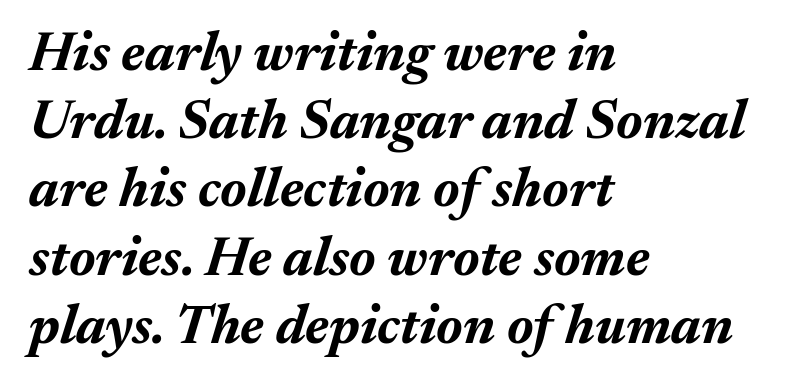
Q: Is the text bold? A: Yes.
Q: Is the text italic (slanted)? A: Yes, it leans right by about 17 degrees.
Q: Is the text underlined? A: No.
Q: How is the paragraph aligned? A: Left-aligned.
Q: Is the spacing between letters normal or unusually wide? A: Normal.
Q: Width (condensed, normal, or wide)? A: Normal.
Q: Stroke contrast? A: Medium.
Q: x-height? A: Medium.
Q: Monospaced? A: No.
